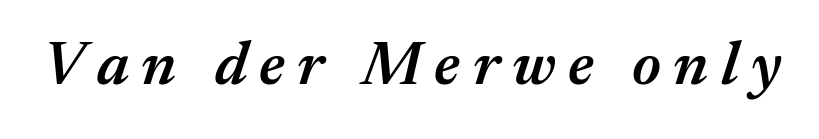
{"italic": "yes", "lean": "right", "slant_degrees": 17, "bold": "semi", "weight": "semibold", "width": "normal", "stroke_contrast": "medium", "x_height": "medium", "monospaced": "no", "underline": "no", "letter_spacing": "wide", "letter_spacing_em": 0.2, "glyph_px": 62}
